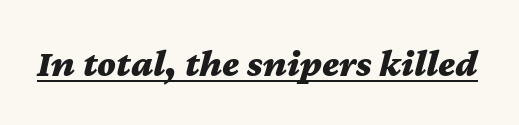
Heavy, bold letterforms. Yep, that's italic — everything's leaning. You could not count columns in this text — the font is proportionally spaced. Like a heading marked for emphasis, these lines bear an underscore. Does extra space separate the letters? No, they use regular spacing.
